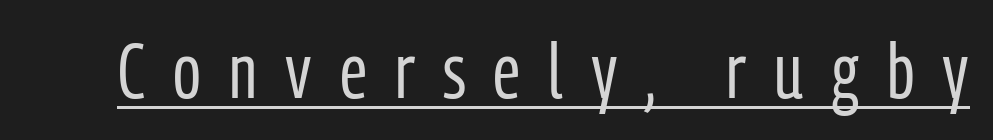
Has an underline been added? It has. Every stem runs plumb, perpendicular to the baseline. The face used here is a sans, in the tradition of grotesques and geometrics. The weight would be labelled regular, book, light, or lighter still. Each letter keeps its own natural width here, so spacing adapts to shape.
